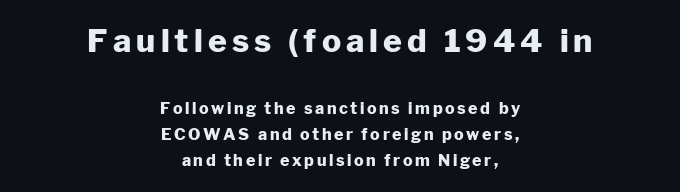
Q: Is the text bold? A: Yes.
Q: Is the text italic (slanted)? A: No, it is upright.
Q: Is the typeface a serif or a sans-serif typeface? A: Sans-serif.
Q: Is the text underlined? A: No.
Q: How is the paragraph aligned? A: Centered.
Q: Is the spacing between lines tight, normal or loose? A: Normal.
Q: Which block of text is set in a larger size, the first (top) or the second (bottom)? A: The first (top) one.
Q: Width (condensed, normal, or wide)? A: Normal.
Q: Stroke contrast? A: Low.
Q: x-height? A: Medium.
Q: Monospaced? A: No.
